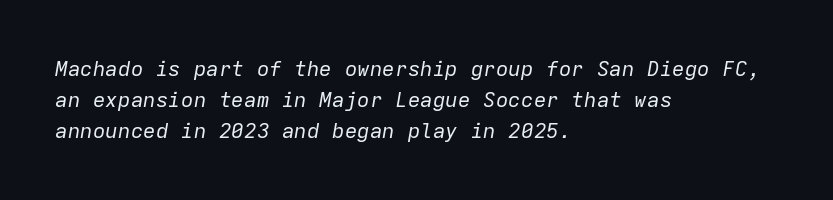
The image shows 21 px text type, italic (leaning right); set left-aligned, normal line spacing (1.48x), normal letter spacing, not underlined.
